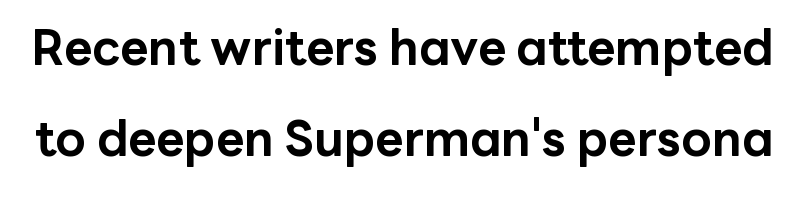
{"serif": "no", "italic": "no", "bold": "yes", "weight": "bold", "width": "normal", "stroke_contrast": "low", "x_height": "medium", "monospaced": "no", "underline": "no", "line_spacing_ratio": 1.86, "letter_spacing": "normal", "letter_spacing_em": 0.0, "glyph_px": 49}
